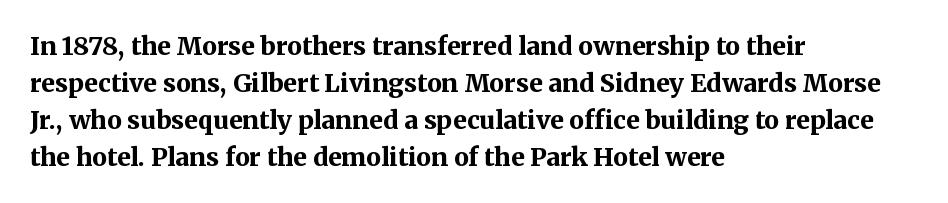
{"italic": "no", "bold": "yes", "underline": "no", "align": "left", "line_spacing": "normal", "line_spacing_ratio": 1.48, "letter_spacing": "normal", "letter_spacing_em": 0.0, "glyph_px": 25}
